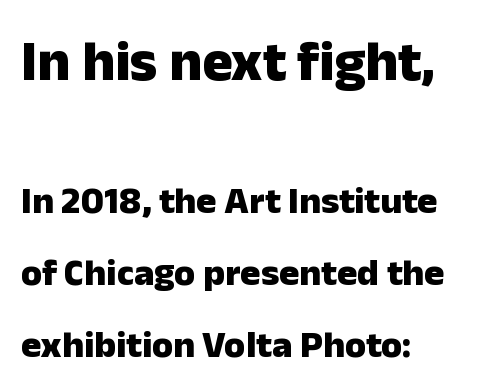
Q: Is the text bold? A: Yes.
Q: Is the text italic (slanted)? A: No, it is upright.
Q: Is the typeface a serif or a sans-serif typeface? A: Sans-serif.
Q: Is the text underlined? A: No.
Q: How is the paragraph aligned? A: Left-aligned.
Q: Is the spacing between letters normal or unusually wide? A: Normal.
Q: Which block of text is set in a larger size, the first (top) or the second (bottom)? A: The first (top) one.
Q: Width (condensed, normal, or wide)? A: Normal.
Q: Stroke contrast? A: Low.
Q: x-height? A: Medium.
Q: Monospaced? A: No.
